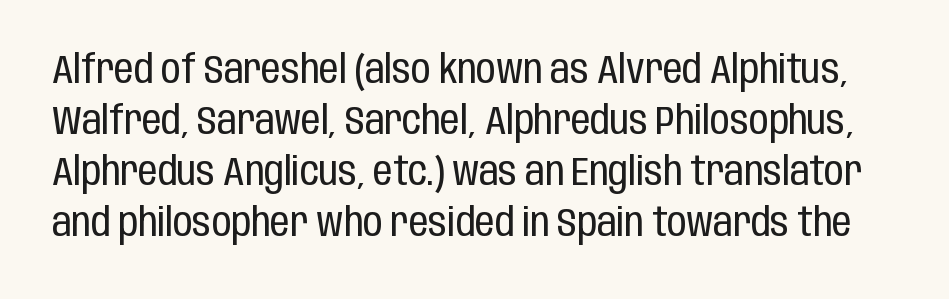
Q: Is the text bold? A: No.
Q: Is the text italic (slanted)? A: No, it is upright.
Q: Is the typeface a serif or a sans-serif typeface? A: Sans-serif.
Q: Is the text underlined? A: No.
Q: Is the spacing between letters normal or unusually wide? A: Normal.
Q: Is the spacing between lines tight, normal or loose? A: Normal.
Q: Width (condensed, normal, or wide)? A: Condensed.
Q: Stroke contrast? A: Low.
Q: x-height? A: Large.
Q: Monospaced? A: No.
